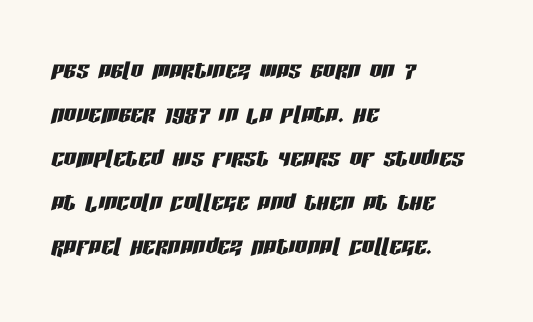
Q: Is the text italic (slanted)? A: Yes, it leans right by about 13 degrees.
Q: Is the text underlined? A: No.
Q: How is the paragraph aligned? A: Left-aligned.
Q: Is the spacing between letters normal or unusually wide? A: Normal.
Q: Is the spacing between lines tight, normal or loose? A: Normal.
Q: Width (condensed, normal, or wide)? A: Condensed.
Q: Stroke contrast? A: Low.
Q: x-height? A: Large.
Q: Monospaced? A: No.
